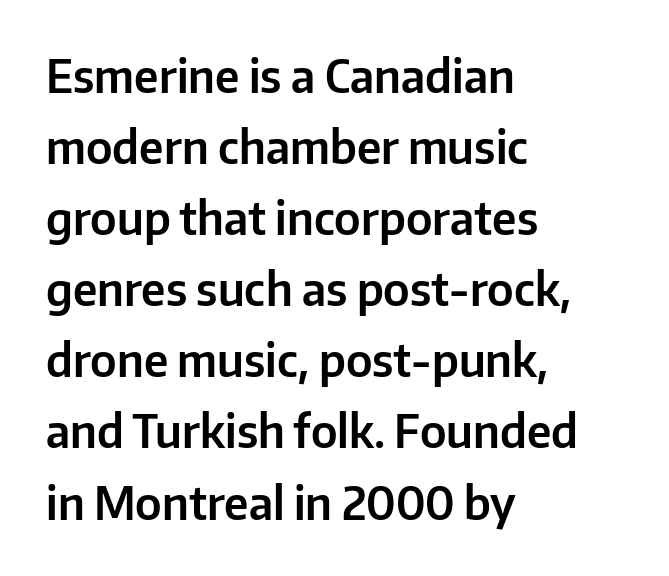
The rendering uses natural spacing where letterforms have individual widths. These lines keep a tight, regular rhythm from letter to letter. The designer left line spacing at the default. Italic: no, the glyphs are upright roman.
